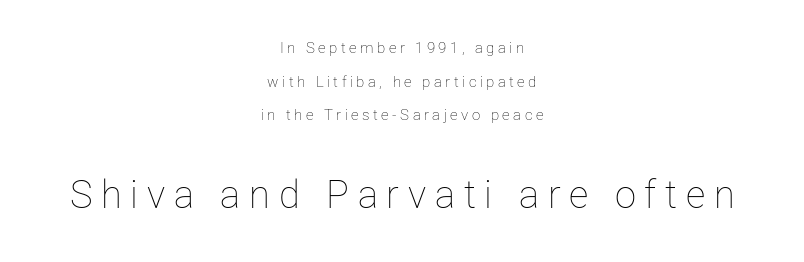
Q: Is the text bold? A: No.
Q: Is the text italic (slanted)? A: No, it is upright.
Q: Is the text underlined? A: No.
Q: How is the paragraph aligned? A: Centered.
Q: Is the spacing between letters normal or unusually wide? A: Unusually wide.
Q: Is the spacing between lines tight, normal or loose? A: Loose.
Q: Which block of text is set in a larger size, the first (top) or the second (bottom)? A: The second (bottom) one.
Q: Width (condensed, normal, or wide)? A: Normal.
Q: Stroke contrast? A: Low.
Q: x-height? A: Medium.
Q: Monospaced? A: No.
